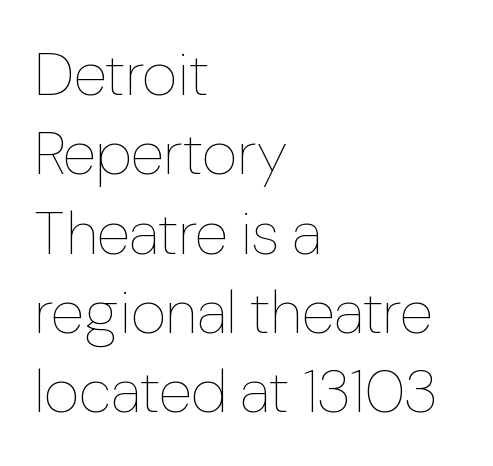
The paragraph has a hard left edge and a soft right edge. Glance below the letters and you will spot only blank space. No italicization has been applied; the sample stays upright. The weight would be labelled regular, book, light, or lighter still.
